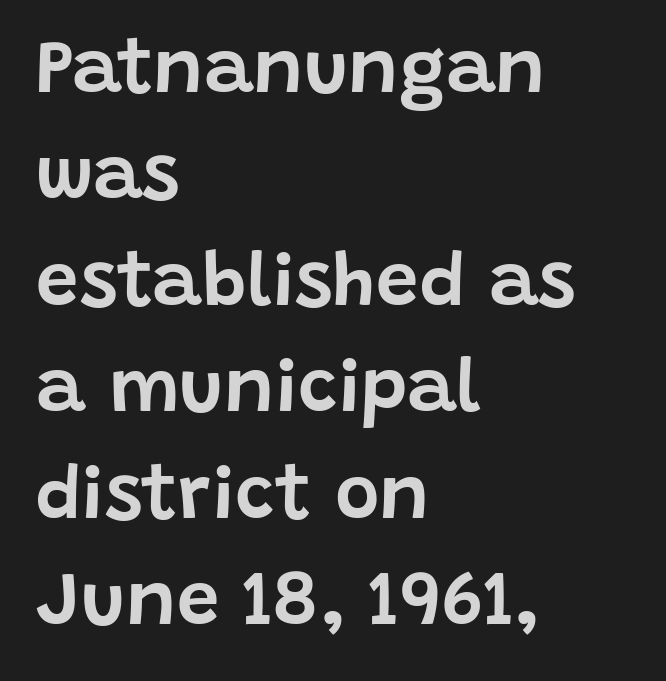
Q: Is the text italic (slanted)? A: No, it is upright.
Q: Is the typeface a serif or a sans-serif typeface? A: Sans-serif.
Q: Is the text underlined? A: No.
Q: How is the paragraph aligned? A: Left-aligned.
Q: Is the spacing between letters normal or unusually wide? A: Normal.
Q: Is the spacing between lines tight, normal or loose? A: Normal.
Q: Width (condensed, normal, or wide)? A: Normal.
Q: Stroke contrast? A: Low.
Q: x-height? A: Large.
Q: Monospaced? A: No.
